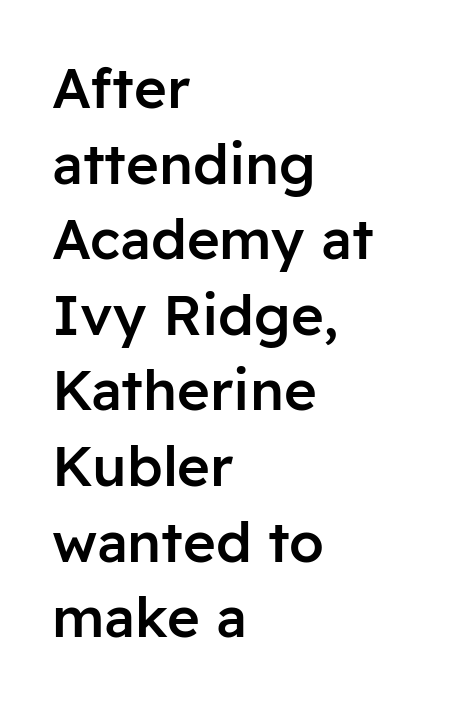
Q: Is the text bold? A: Semi-bold.
Q: Is the text italic (slanted)? A: No, it is upright.
Q: Is the typeface a serif or a sans-serif typeface? A: Sans-serif.
Q: Is the text underlined? A: No.
Q: How is the paragraph aligned? A: Left-aligned.
Q: Is the spacing between letters normal or unusually wide? A: Normal.
Q: Is the spacing between lines tight, normal or loose? A: Normal.
Q: Width (condensed, normal, or wide)? A: Normal.
Q: Stroke contrast? A: Low.
Q: x-height? A: Medium.
Q: Monospaced? A: No.
